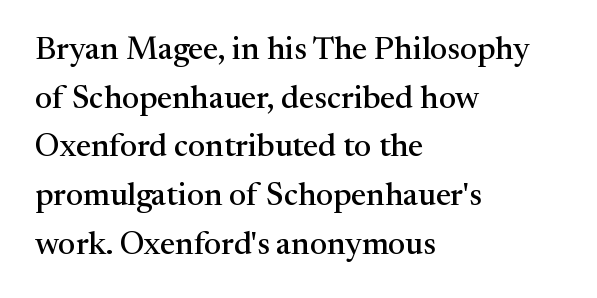
The image shows 32 px serif type, upright; set left-aligned, normal line spacing (1.52x), normal letter spacing, not underlined; medium stroke contrast and a medium x-height.
